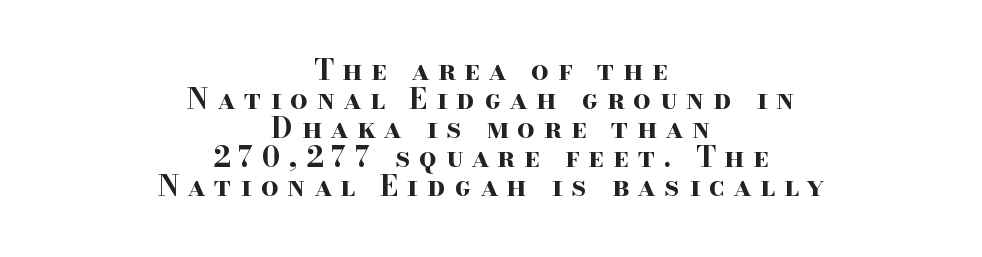
{"serif": "yes", "italic": "no", "bold": "yes", "weight": "bold", "width": "wide", "stroke_contrast": "high", "x_height": "small", "monospaced": "no", "underline": "no", "align": "center", "line_spacing": "tight", "line_spacing_ratio": 1.04, "letter_spacing": "wide", "letter_spacing_em": 0.31, "glyph_px": 28}
